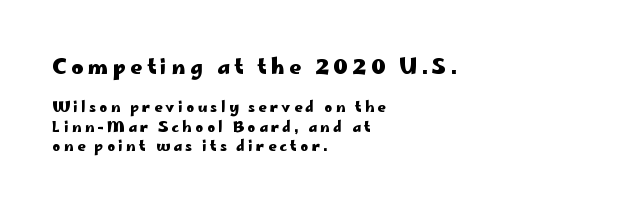
Descenders are the only things crossing below the line. A typesetter would call this leading conventional body-copy spacing. It's the straight-up-and-down kind of type. This rendering uses left alignment, leaving the right contour irregular. I'd describe the lettering as bold — thick and assertive.
